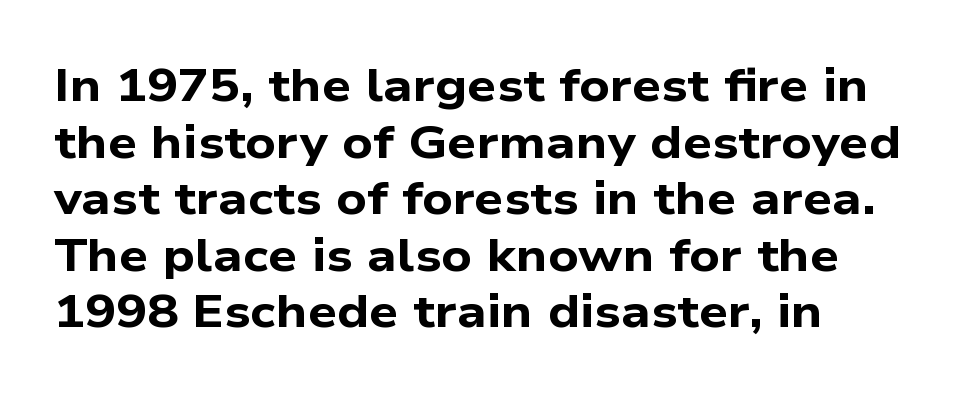
{"serif": "no", "bold": "yes", "weight": "bold", "width": "wide", "stroke_contrast": "low", "x_height": "medium", "monospaced": "no", "underline": "no", "align": "left", "line_spacing_ratio": 1.23, "letter_spacing": "normal", "letter_spacing_em": 0.0, "glyph_px": 46}
